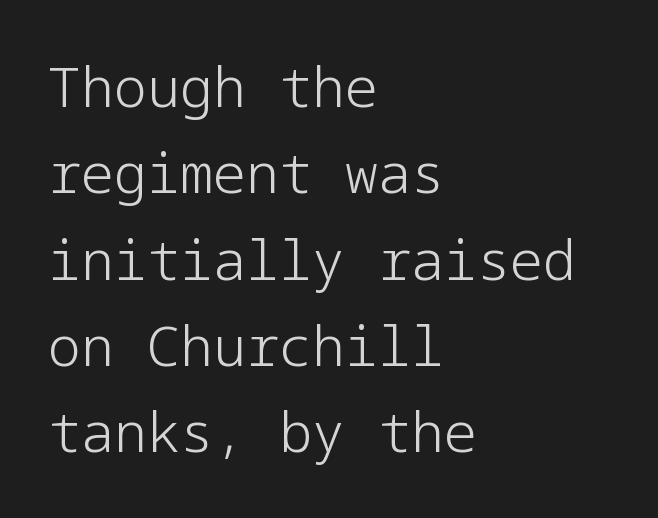
{"serif": "no", "italic": "no", "bold": "no", "weight": "light", "width": "normal", "stroke_contrast": "low", "x_height": "medium", "underline": "no", "align": "left", "line_spacing": "normal", "line_spacing_ratio": 1.57, "letter_spacing": "normal", "letter_spacing_em": 0.0, "glyph_px": 55}
